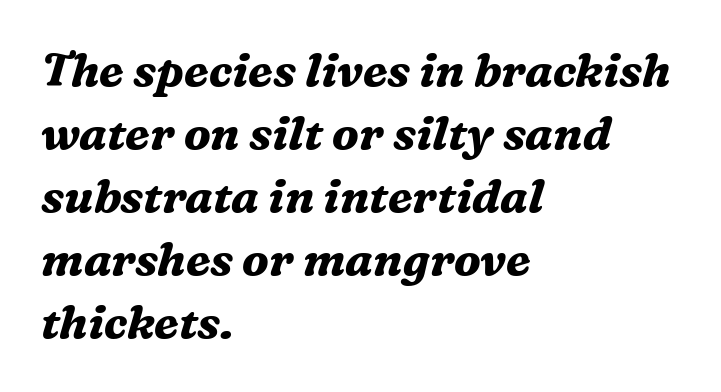
Q: Is the text bold? A: Yes.
Q: Is the text italic (slanted)? A: Yes, it leans right by about 16 degrees.
Q: Is the typeface a serif or a sans-serif typeface? A: Serif.
Q: Is the text underlined? A: No.
Q: How is the paragraph aligned? A: Left-aligned.
Q: Is the spacing between letters normal or unusually wide? A: Normal.
Q: Is the spacing between lines tight, normal or loose? A: Normal.
Q: Width (condensed, normal, or wide)? A: Normal.
Q: Stroke contrast? A: Medium.
Q: x-height? A: Medium.
Q: Monospaced? A: No.
